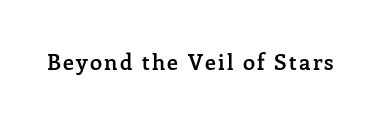
{"italic": "no", "bold": "semi", "underline": "no", "glyph_px": 22}
